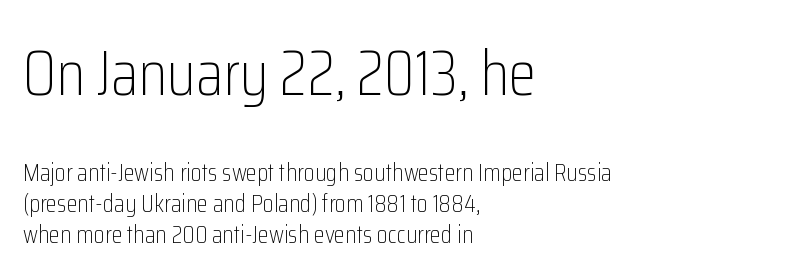
The image shows 63 px light, condensed sans-serif type, upright; set left-aligned, line spacing 1.24x, normal letter spacing, not underlined; the first (top) block is 2.52x larger; low stroke contrast and a medium x-height.
